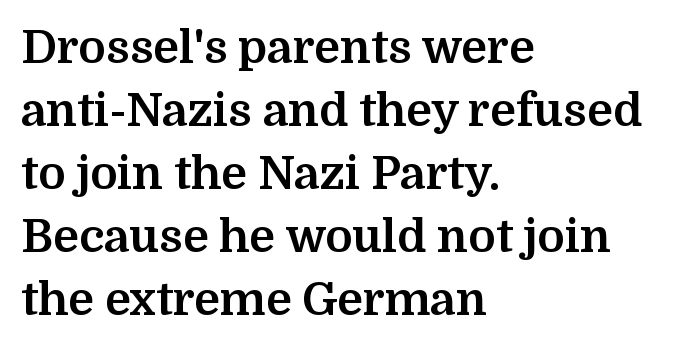
{"serif": "yes", "italic": "no", "bold": "yes", "weight": "bold", "width": "normal", "stroke_contrast": "medium", "x_height": "medium", "monospaced": "no", "underline": "no", "align": "left", "line_spacing": "normal", "line_spacing_ratio": 1.37, "letter_spacing": "normal", "letter_spacing_em": 0.0, "glyph_px": 46}
